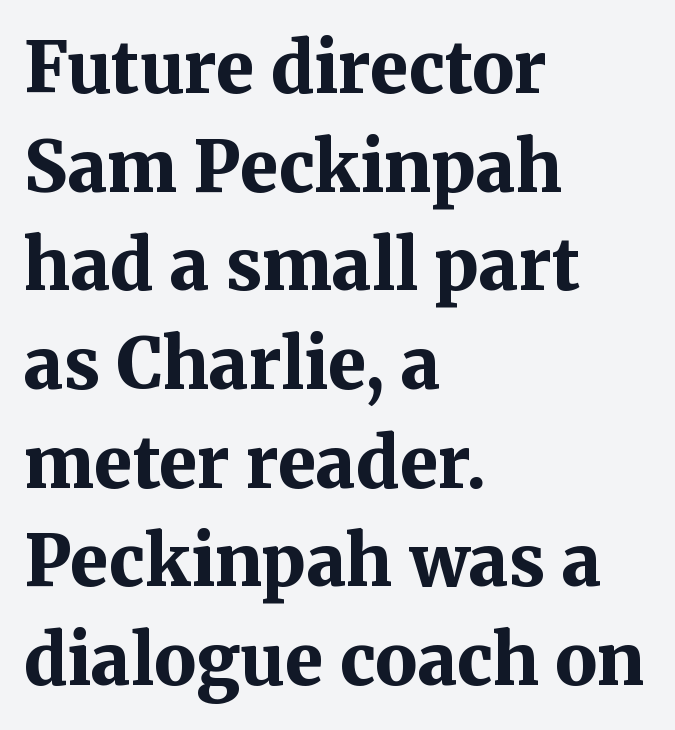
The image shows 70 px bold serif type, upright; set left-aligned, normal line spacing (1.41x), normal letter spacing, not underlined; medium stroke contrast and a medium x-height.
